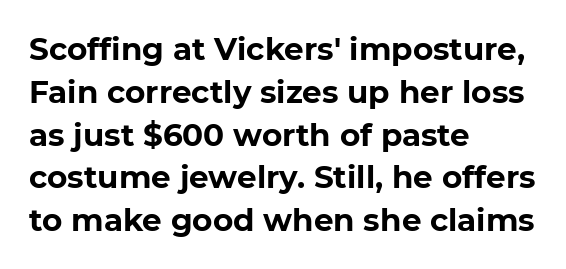
The image shows 31 px bold sans-serif type, upright; set left-aligned, normal line spacing (1.38x), normal letter spacing, not underlined; low stroke contrast and a medium x-height.
